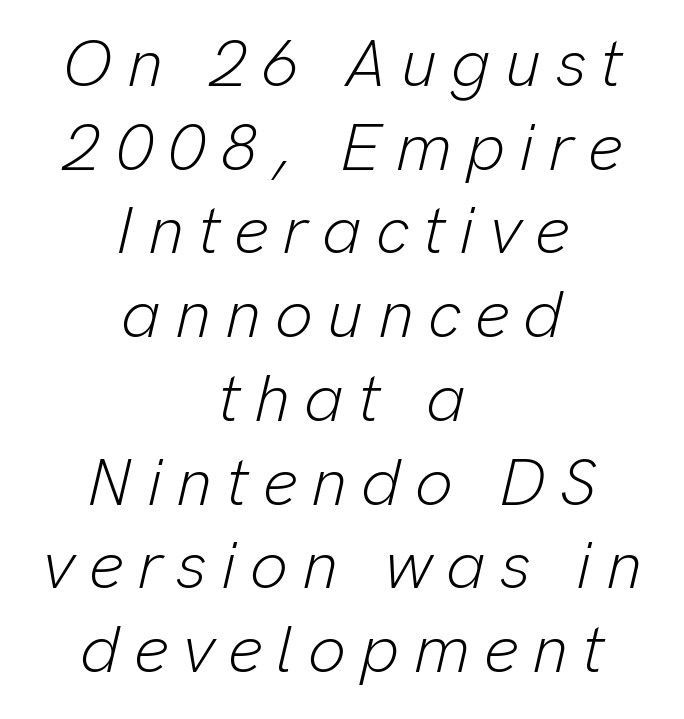
Q: Is the text bold? A: No.
Q: Is the text italic (slanted)? A: Yes, it leans right by about 13 degrees.
Q: Is the text underlined? A: No.
Q: How is the paragraph aligned? A: Centered.
Q: Is the spacing between letters normal or unusually wide? A: Unusually wide.
Q: Is the spacing between lines tight, normal or loose? A: Normal.
Q: Width (condensed, normal, or wide)? A: Normal.
Q: Stroke contrast? A: Low.
Q: x-height? A: Medium.
Q: Monospaced? A: No.
